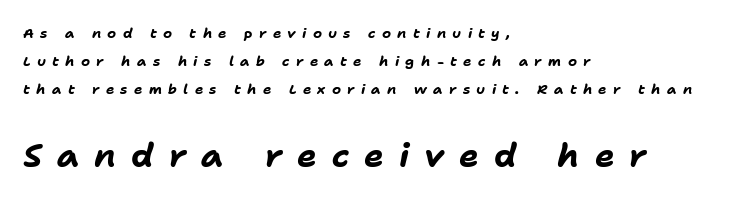
The image shows 33 px bold type, italic (leaning right); set left-aligned, loose line spacing (1.99x), unusually wide letter spacing (+0.45 em), not underlined; the second (bottom) block is 2.36x larger; low stroke contrast and a medium x-height.
